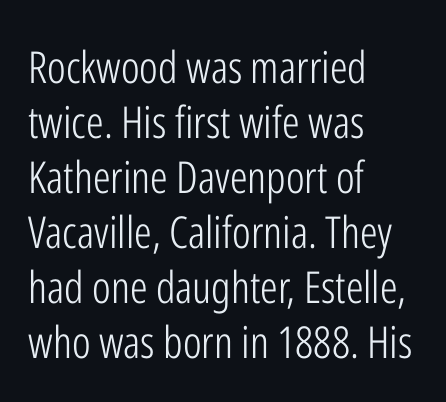
Q: Is the text bold? A: No.
Q: Is the text italic (slanted)? A: No, it is upright.
Q: Is the typeface a serif or a sans-serif typeface? A: Sans-serif.
Q: Is the text underlined? A: No.
Q: How is the paragraph aligned? A: Left-aligned.
Q: Is the spacing between letters normal or unusually wide? A: Normal.
Q: Is the spacing between lines tight, normal or loose? A: Normal.
Q: Width (condensed, normal, or wide)? A: Condensed.
Q: Stroke contrast? A: Low.
Q: x-height? A: Medium.
Q: Monospaced? A: No.
